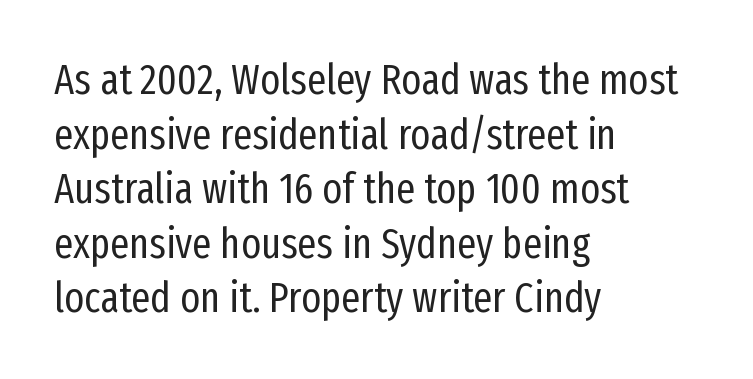
{"serif": "no", "italic": "no", "bold": "no", "weight": "regular", "width": "condensed", "stroke_contrast": "low", "x_height": "medium", "monospaced": "no", "underline": "no", "align": "left", "line_spacing": "normal", "line_spacing_ratio": 1.3, "letter_spacing": "normal", "letter_spacing_em": 0.0, "glyph_px": 42}
